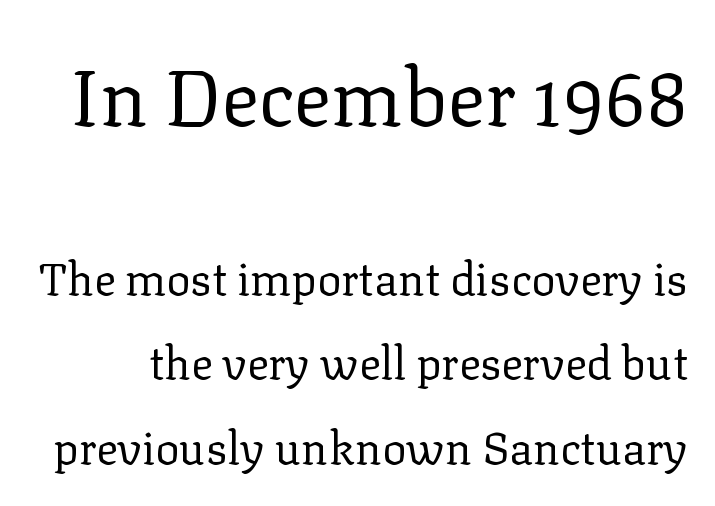
{"serif": "yes", "italic": "no", "bold": "no", "weight": "regular", "width": "normal", "stroke_contrast": "low", "x_height": "medium", "monospaced": "no", "underline": "no", "line_spacing_ratio": 1.88, "letter_spacing": "normal", "letter_spacing_em": 0.0, "larger_block": "first", "size_ratio": 1.76, "glyph_px": 79}
